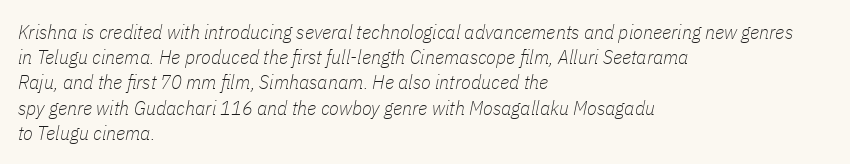
{"italic": "yes", "lean": "right", "slant_degrees": 11, "bold": "no", "underline": "no", "align": "left", "line_spacing": "normal", "line_spacing_ratio": 1.26, "letter_spacing": "normal", "letter_spacing_em": 0.0, "glyph_px": 20}
